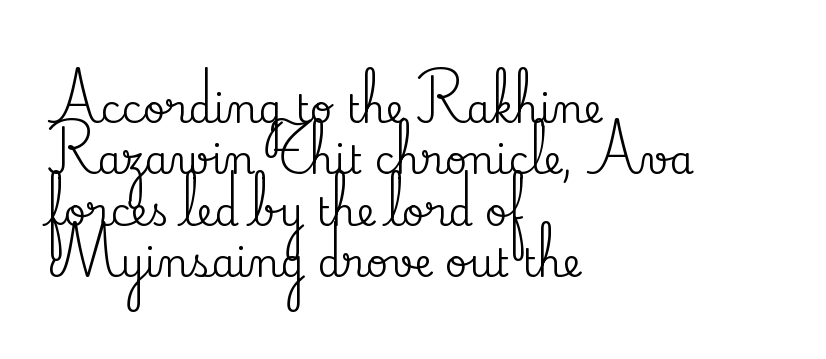
{"serif": "yes", "italic": "no", "width": "normal", "stroke_contrast": "medium", "x_height": "small", "monospaced": "no", "underline": "no", "align": "left", "line_spacing": "normal", "line_spacing_ratio": 1.32, "letter_spacing": "normal", "letter_spacing_em": 0.0, "glyph_px": 39}
